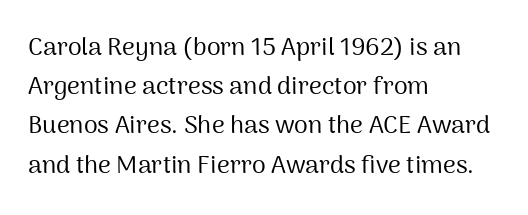
The image shows 25 px text type, upright; set left-aligned, normal line spacing (1.57x), normal letter spacing, not underlined.
